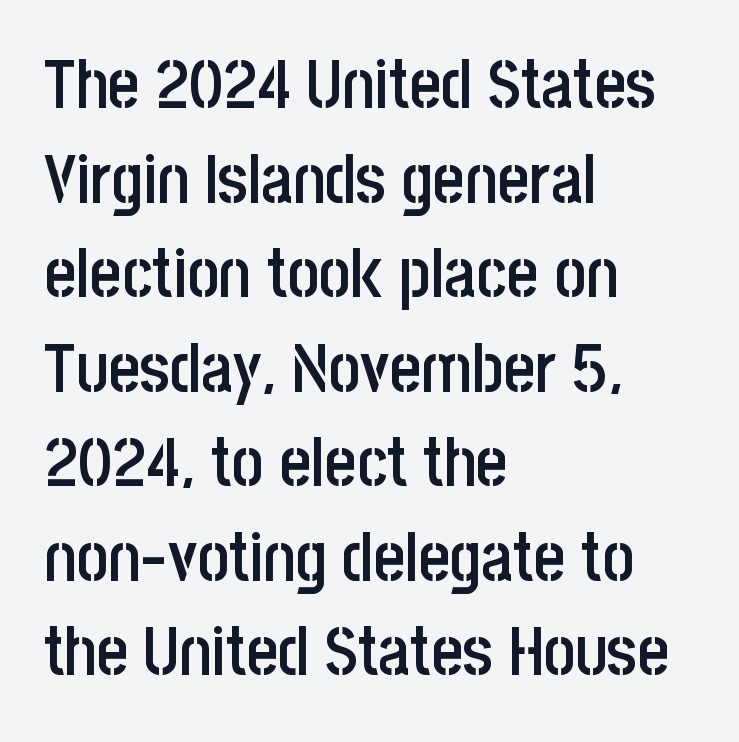
{"serif": "no", "italic": "no", "bold": "semi", "weight": "semibold", "width": "condensed", "stroke_contrast": "low", "x_height": "large", "monospaced": "no", "underline": "no", "align": "left", "line_spacing": "normal", "line_spacing_ratio": 1.39, "letter_spacing": "normal", "letter_spacing_em": 0.0, "glyph_px": 68}
